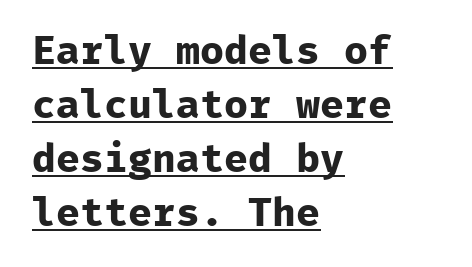
The image shows 40 px bold sans-serif type, upright, monospaced; set left-aligned, normal line spacing (1.35x), normal letter spacing, underlined; low stroke contrast and a medium x-height.
